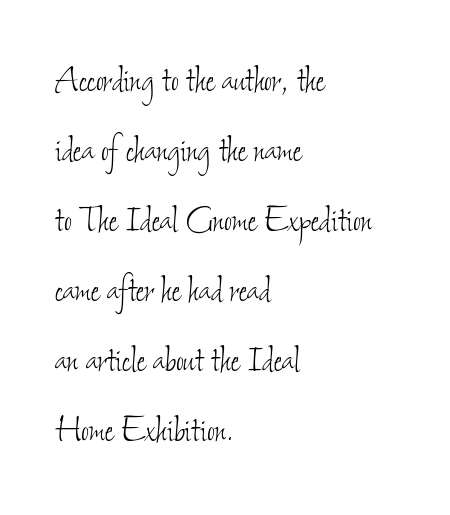
{"bold": "no", "weight": "thin", "width": "condensed", "stroke_contrast": "low", "x_height": "small", "monospaced": "no", "underline": "no", "align": "left", "line_spacing": "normal", "line_spacing_ratio": 1.63, "letter_spacing": "normal", "letter_spacing_em": 0.0, "glyph_px": 43}
